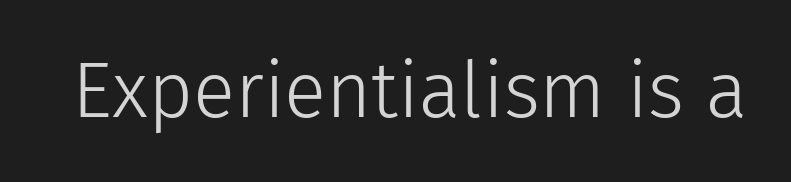
The image shows 78 px light sans-serif type, upright; set normal letter spacing, not underlined; low stroke contrast and a medium x-height.
